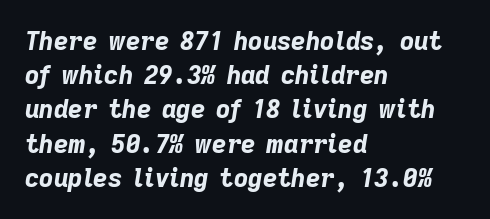
Pretty heavy lettering here — definitely bold. The passage shown has conventional tracking throughout. Teacher's note: observe the even left margin — that is flush-left alignment. Italic: yes, the glyphs are oblique. Is there much room between lines? A standard amount, neither cramped nor airy. Check the space under the baseline: it is left empty.
